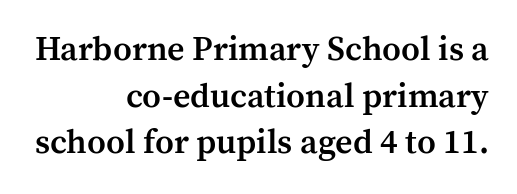
Proportional: the letters do not fall into vertical columns. These lines stack with their right ends in a neat column. Standard letterfit; no display-style spreading of the glyphs. The specimen reads as upright at a glance.
